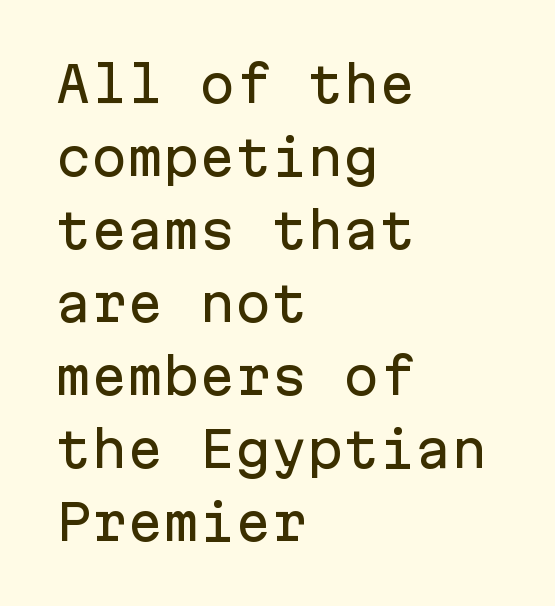
The image shows 48 px sans-serif type, upright, monospaced; set left-aligned, normal line spacing (1.52x), normal letter spacing, not underlined; low stroke contrast and a medium x-height.
